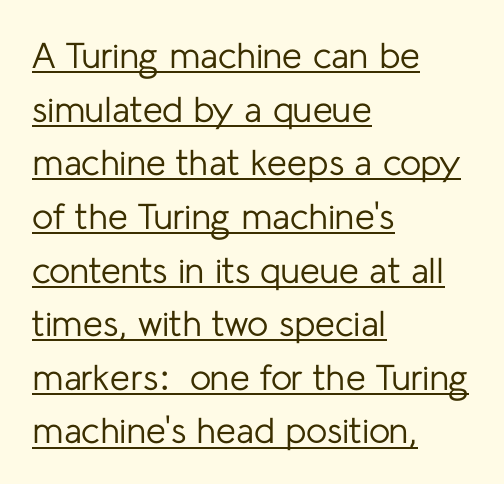
The image shows 36 px regular-weight sans-serif type, upright; set left-aligned, normal line spacing (1.49x), normal letter spacing, underlined; low stroke contrast and a medium x-height.
